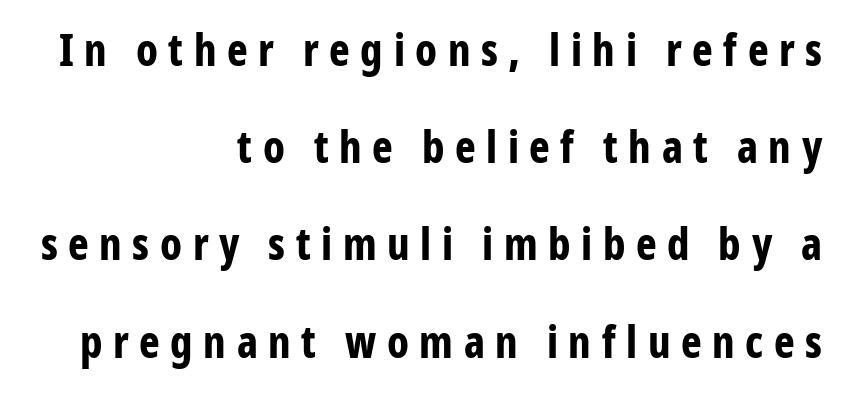
Characters remain perfectly vertical along every line. The characters display no serif detailing; their extremities are plain. Casual observation: everything's shoved over to the right. In terms of letterspacing, this is a distinctly airy, spread setting.
